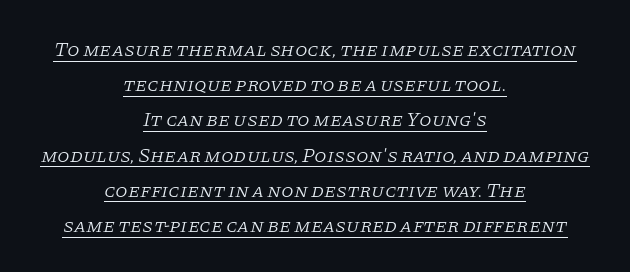
The image shows 20 px text type, italic (leaning right); set centered, line spacing 1.76x, normal letter spacing, underlined.
